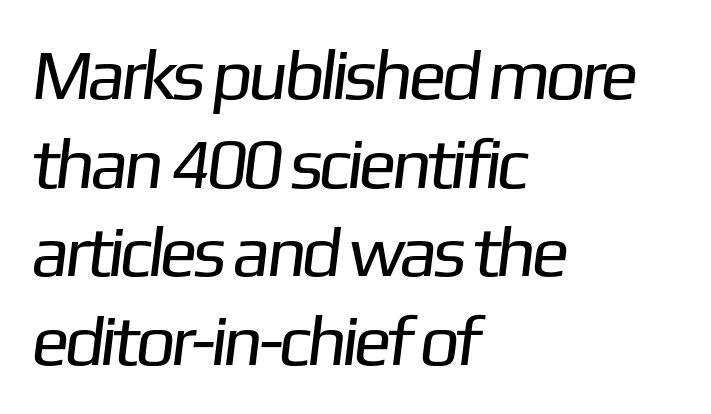
{"serif": "no", "bold": "no", "weight": "regular", "width": "normal", "stroke_contrast": "low", "x_height": "medium", "monospaced": "no", "underline": "no", "align": "left", "line_spacing": "normal", "line_spacing_ratio": 1.25, "letter_spacing": "normal", "letter_spacing_em": 0.0, "glyph_px": 71}
